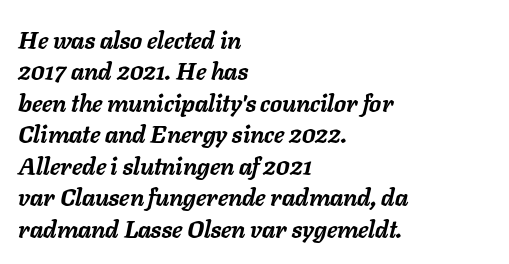
Caption: standard tracking, unaltered. This rendering uses left alignment, leaving the right contour irregular. The gap between lines stays unmarked. Emphasis by weight is at full strength: bold. Regular leading. Designer's note — italics engaged.
